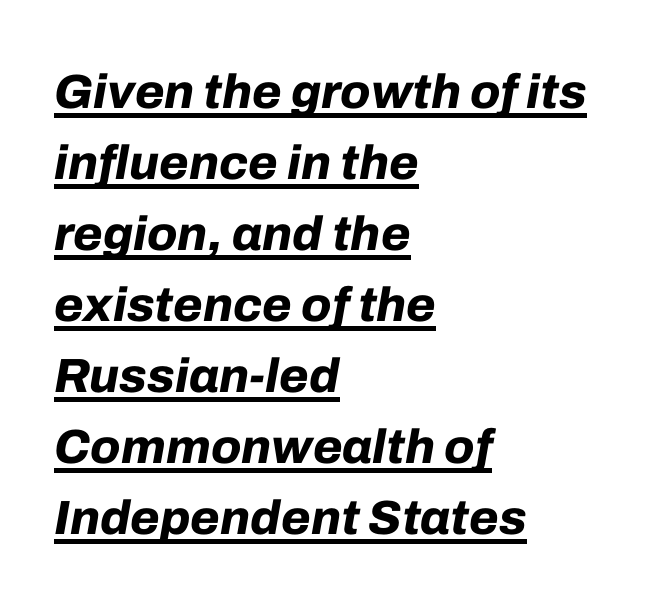
Q: Is the text bold? A: Yes.
Q: Is the text italic (slanted)? A: Yes, it leans right by about 10 degrees.
Q: Is the text underlined? A: Yes.
Q: How is the paragraph aligned? A: Left-aligned.
Q: Is the spacing between letters normal or unusually wide? A: Normal.
Q: Is the spacing between lines tight, normal or loose? A: Normal.
Q: Width (condensed, normal, or wide)? A: Normal.
Q: Stroke contrast? A: Low.
Q: x-height? A: Medium.
Q: Monospaced? A: No.
